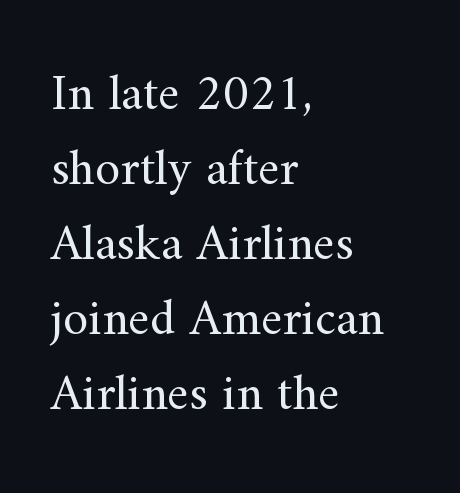
Summary of weight: not heavy and not bold. A typesetter would mark this as roman, not italic. Each row of text sits above clean, open space. The text block is weighted toward the left margin, trailing off unevenly rightward.
